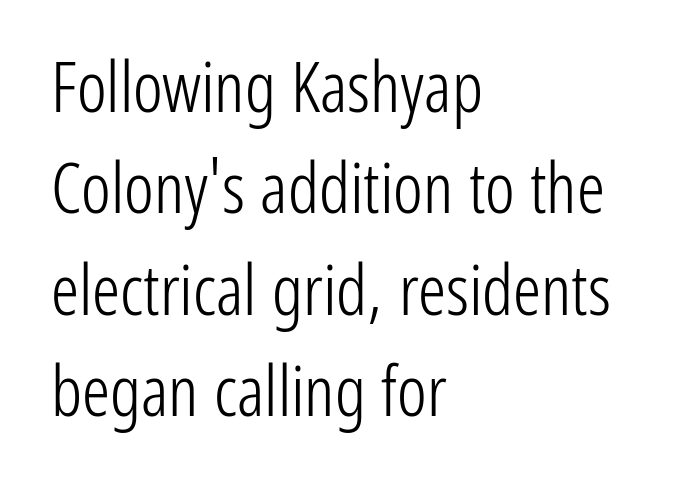
The image shows 70 px light, condensed sans-serif type, upright; set left-aligned, normal line spacing (1.45x), normal letter spacing, not underlined; low stroke contrast and a medium x-height.
